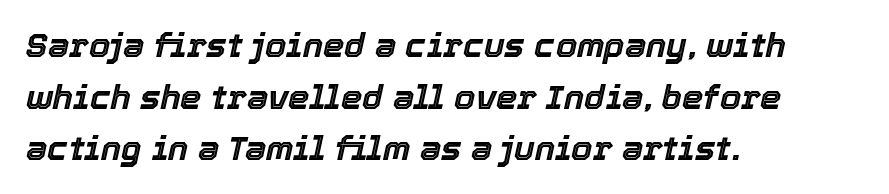
Q: Is the text italic (slanted)? A: Yes, it leans right by about 12 degrees.
Q: Is the text underlined? A: No.
Q: How is the paragraph aligned? A: Left-aligned.
Q: Is the spacing between letters normal or unusually wide? A: Normal.
Q: Is the spacing between lines tight, normal or loose? A: Normal.
Q: Width (condensed, normal, or wide)? A: Normal.
Q: x-height? A: Medium.
Q: Monospaced? A: No.
